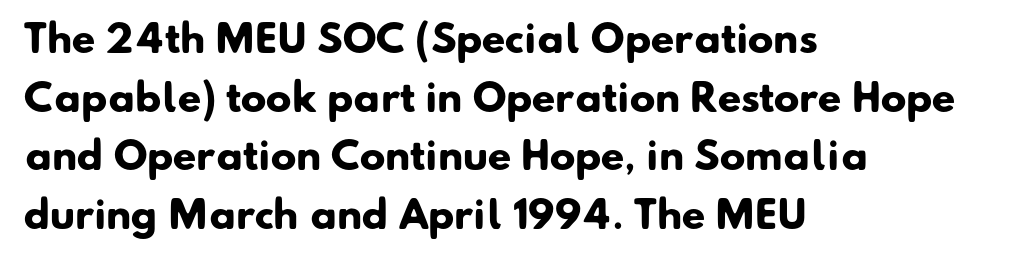
Q: Is the text bold? A: Yes.
Q: Is the typeface a serif or a sans-serif typeface? A: Sans-serif.
Q: Is the text underlined? A: No.
Q: How is the paragraph aligned? A: Left-aligned.
Q: Is the spacing between letters normal or unusually wide? A: Normal.
Q: Is the spacing between lines tight, normal or loose? A: Normal.
Q: Width (condensed, normal, or wide)? A: Normal.
Q: Stroke contrast? A: Low.
Q: x-height? A: Small.
Q: Monospaced? A: No.
